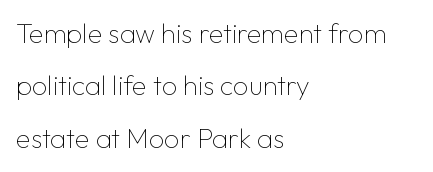
Q: Is the text bold? A: No.
Q: Is the text italic (slanted)? A: No, it is upright.
Q: Is the text underlined? A: No.
Q: How is the paragraph aligned? A: Left-aligned.
Q: Is the spacing between letters normal or unusually wide? A: Normal.
Q: Is the spacing between lines tight, normal or loose? A: Loose.
